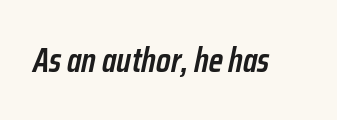
The image shows 34 px semibold, condensed type, italic (leaning right); set normal letter spacing, not underlined; low stroke contrast and a medium x-height.
